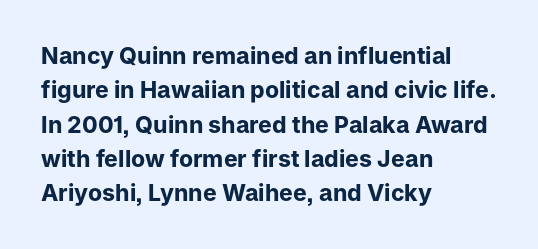
{"italic": "no", "bold": "yes", "underline": "no", "align": "left", "line_spacing": "normal", "line_spacing_ratio": 1.49, "letter_spacing": "normal", "letter_spacing_em": 0.0, "glyph_px": 23}
